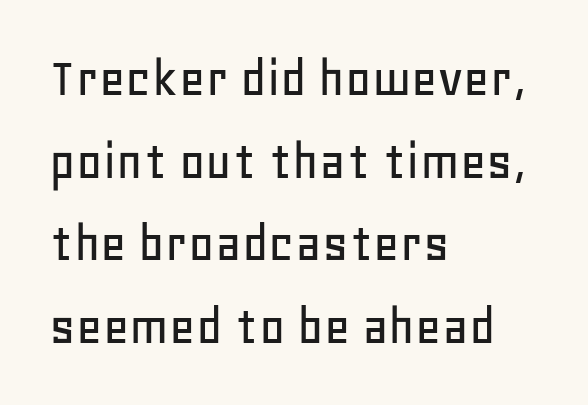
{"serif": "no", "italic": "no", "width": "normal", "stroke_contrast": "low", "x_height": "large", "monospaced": "no", "underline": "no", "align": "left", "line_spacing": "normal", "line_spacing_ratio": 1.45, "letter_spacing": "normal", "letter_spacing_em": 0.0, "glyph_px": 57}
